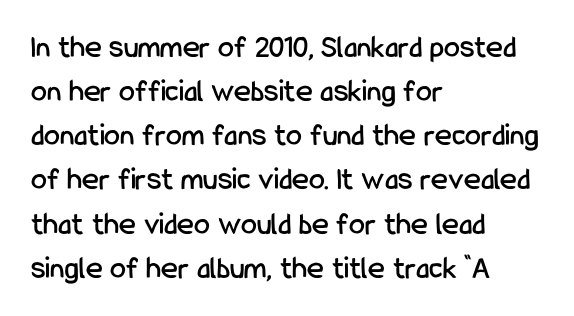
The image shows 32 px condensed sans-serif type, upright; set left-aligned, normal line spacing (1.38x), normal letter spacing, not underlined; low stroke contrast and a medium x-height.
